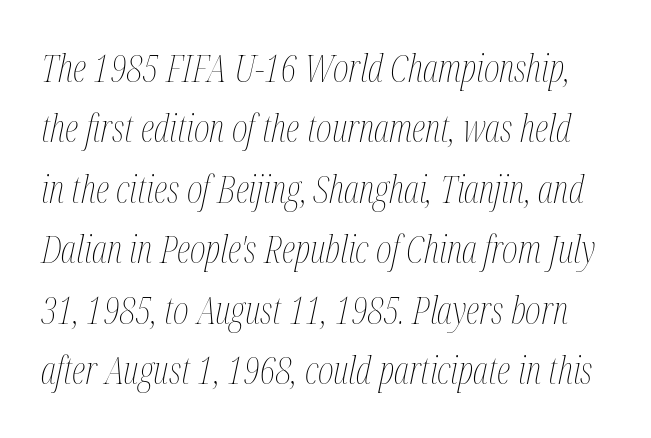
The letters look calm and open, with moderate or lighter stems. The letters advance in unequal steps, a hallmark of proportional type. Horizontal bands of white between lines are of average thickness. An italicized treatment has been applied to the whole sample.
